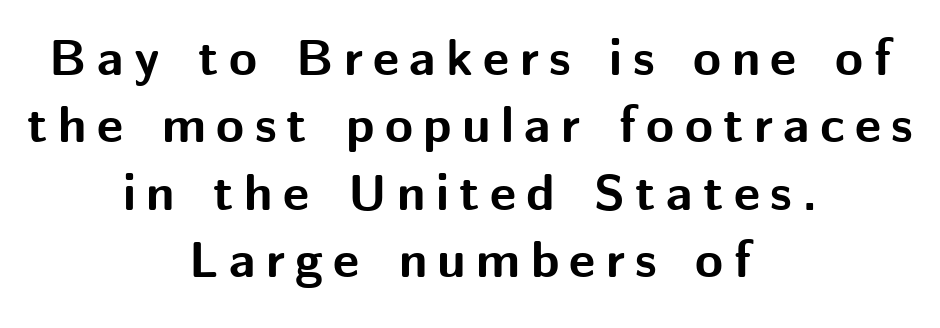
Q: Is the text bold? A: Yes.
Q: Is the text italic (slanted)? A: No, it is upright.
Q: Is the typeface a serif or a sans-serif typeface? A: Sans-serif.
Q: Is the text underlined? A: No.
Q: How is the paragraph aligned? A: Centered.
Q: Is the spacing between letters normal or unusually wide? A: Unusually wide.
Q: Is the spacing between lines tight, normal or loose? A: Normal.
Q: Width (condensed, normal, or wide)? A: Normal.
Q: Stroke contrast? A: Medium.
Q: x-height? A: Medium.
Q: Monospaced? A: No.
